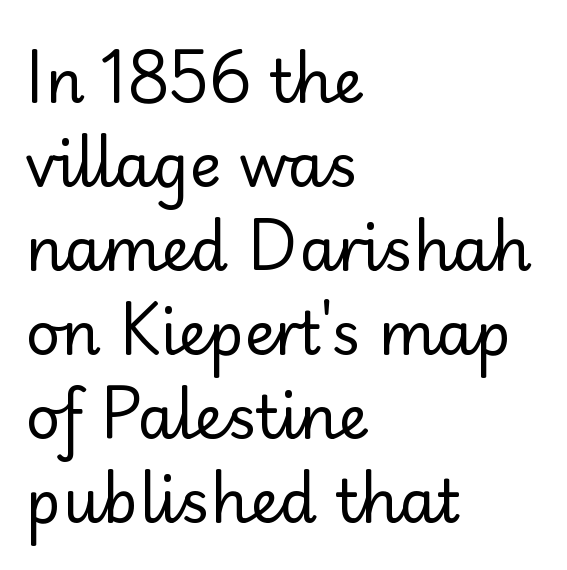
{"serif": "no", "italic": "no", "bold": "no", "weight": "regular", "width": "normal", "stroke_contrast": "low", "x_height": "small", "monospaced": "no", "underline": "no", "align": "left", "line_spacing": "normal", "line_spacing_ratio": 1.4, "letter_spacing": "normal", "letter_spacing_em": 0.0, "glyph_px": 60}
